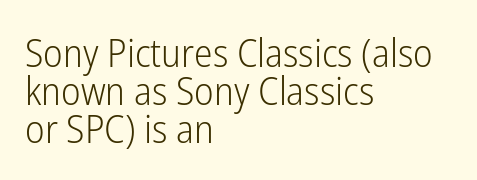
The image shows 39 px light, condensed sans-serif type, upright; set left-aligned, tight line spacing (0.97x), normal letter spacing, not underlined; low stroke contrast and a medium x-height.
